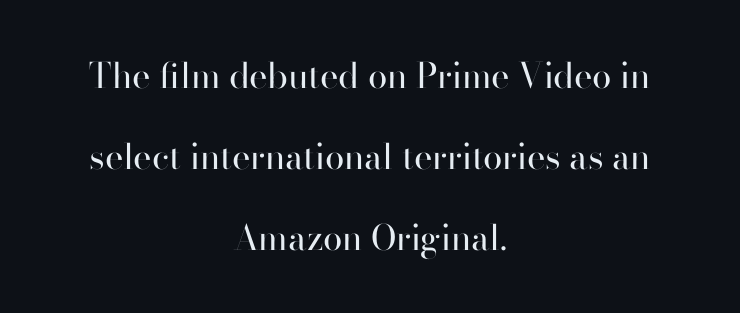
{"serif": "no", "italic": "no", "bold": "no", "weight": "regular", "width": "normal", "stroke_contrast": "high", "x_height": "small", "monospaced": "no", "underline": "no", "align": "center", "line_spacing": "loose", "line_spacing_ratio": 2.32, "letter_spacing": "normal", "letter_spacing_em": 0.0, "glyph_px": 35}
